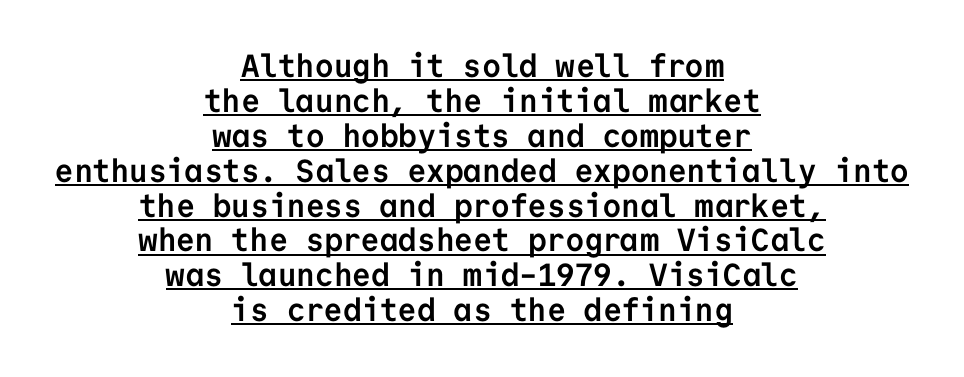
{"serif": "no", "italic": "no", "bold": "yes", "weight": "semibold", "width": "normal", "stroke_contrast": "low", "x_height": "medium", "monospaced": "yes", "underline": "yes", "align": "center", "line_spacing": "tight", "line_spacing_ratio": 1.09, "letter_spacing": "normal", "letter_spacing_em": 0.0, "glyph_px": 32}
